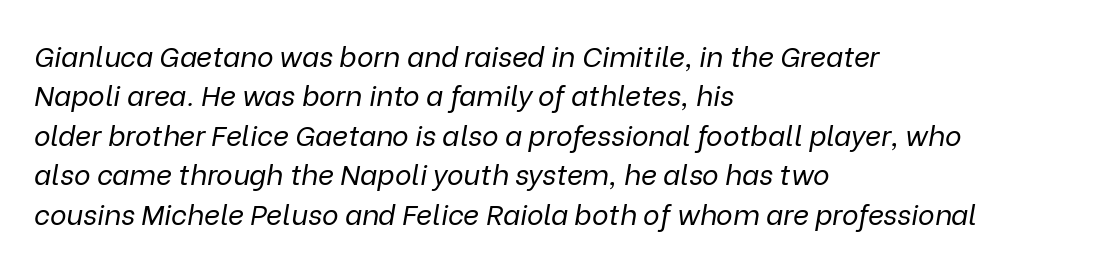
The image shows 28 px regular-weight type, italic (leaning right); set left-aligned, normal line spacing (1.41x), normal letter spacing, not underlined; low stroke contrast and a medium x-height.
